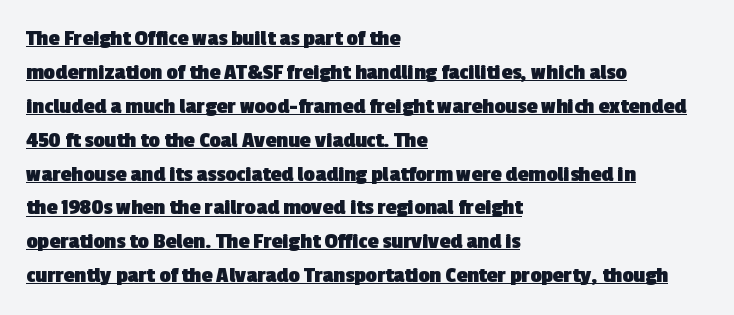
The image shows 22 px bold type; set left-aligned, normal line spacing (1.54x), normal letter spacing, underlined.
